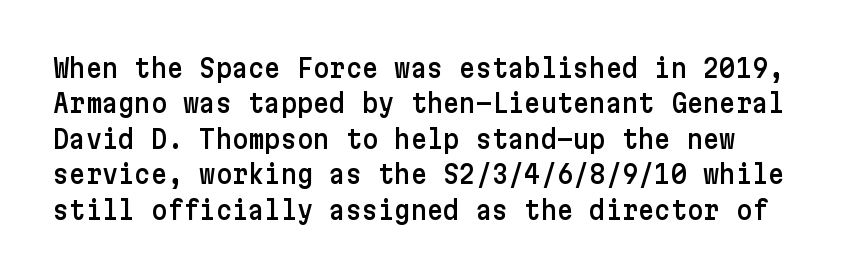
Q: Is the text italic (slanted)? A: No, it is upright.
Q: Is the text underlined? A: No.
Q: Is the spacing between letters normal or unusually wide? A: Normal.
Q: Is the spacing between lines tight, normal or loose? A: Normal.
